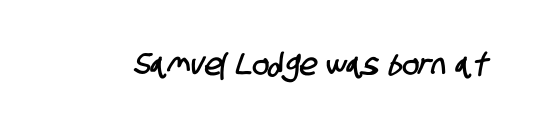
Only glyphs here, with clear space below each row. These lines keep a tight, regular rhythm from letter to letter. Typographically, this falls in the sans-serif category. Spacing verdict: proportional, widths tailored to each character.
